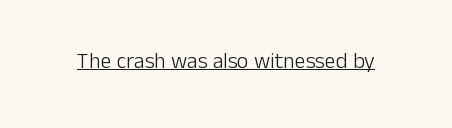
The image shows 22 px text type, upright; set normal letter spacing, underlined.
